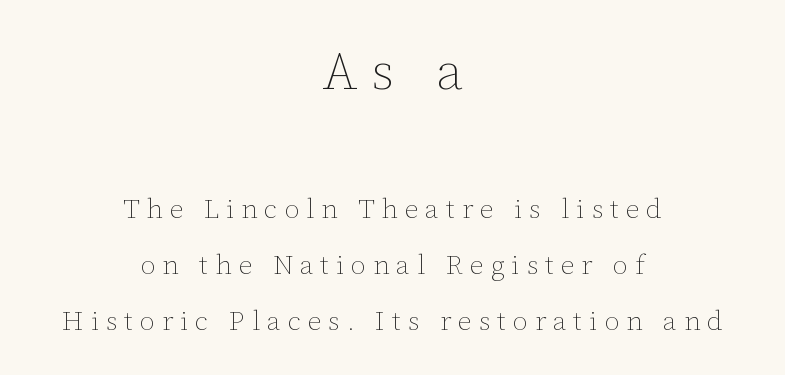
{"italic": "no", "bold": "no", "weight": "thin", "width": "normal", "stroke_contrast": "low", "x_height": "medium", "monospaced": "no", "underline": "no", "align": "center", "line_spacing": "loose", "line_spacing_ratio": 2.07, "letter_spacing": "wide", "letter_spacing_em": 0.26, "larger_block": "first", "size_ratio": 2.0, "glyph_px": 54}
